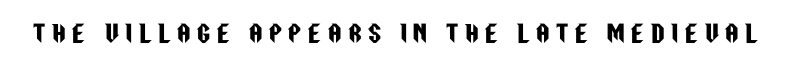
{"italic": "no", "underline": "no", "letter_spacing": "wide", "letter_spacing_em": 0.29, "glyph_px": 23}
